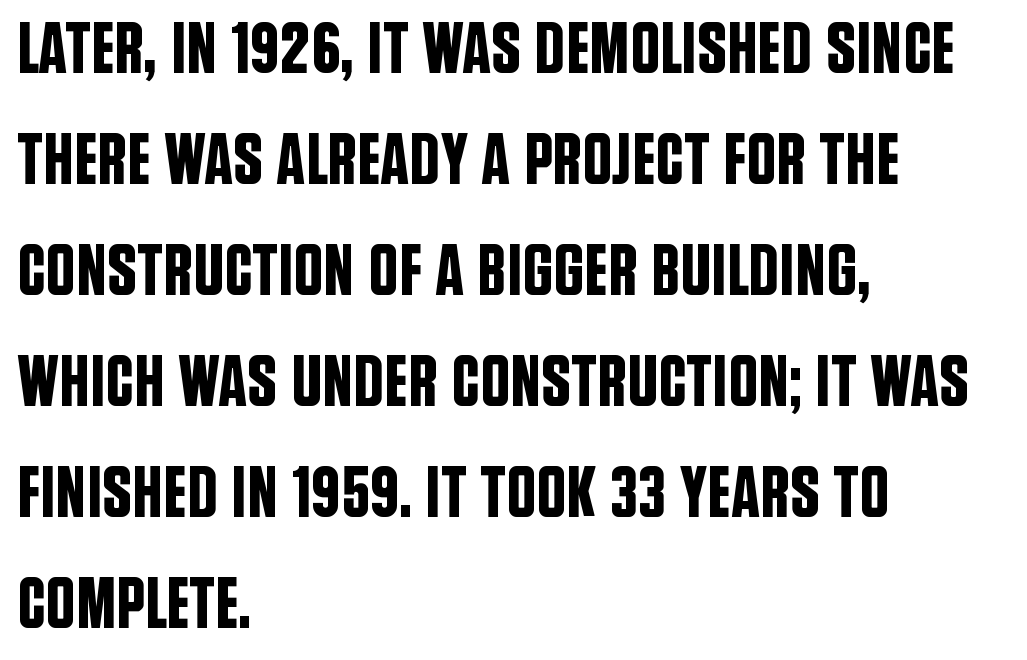
The image shows 73 px condensed sans-serif type, upright; set left-aligned, normal line spacing (1.52x), normal letter spacing, not underlined; low stroke contrast and a large x-height.
